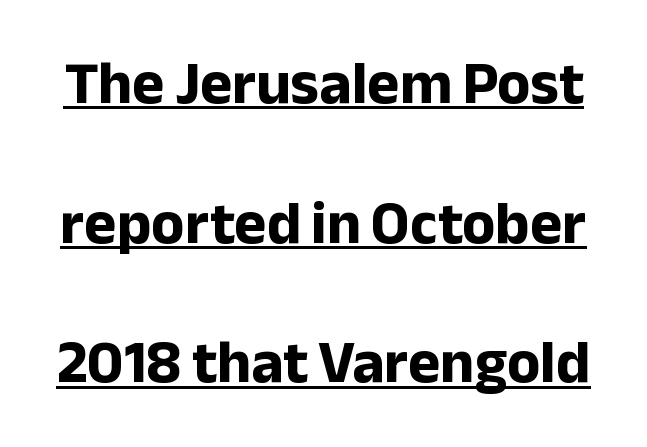
The image shows 61 px bold sans-serif type, upright; set loose line spacing (2.29x), normal letter spacing, underlined; low stroke contrast and a medium x-height.
